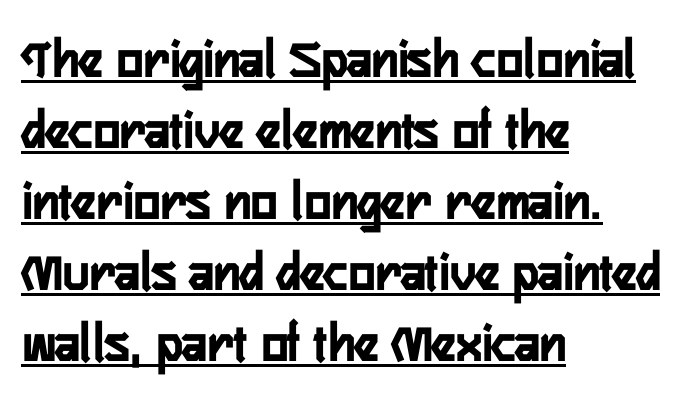
The passage shown is typeset with a sans-serif family. Horizontal alignment here is leftward, the default for most running prose. Spacing verdict: proportional, widths tailored to each character. Students, observe the line beneath the letters — that is underlining.
